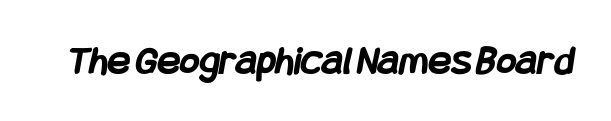
Only glyphs here, with clear space below each row. The strokes are fattened all the way to bold. These lines keep a tight, regular rhythm from letter to letter. No feet cap the strokes, marking this as sans-serif type.
